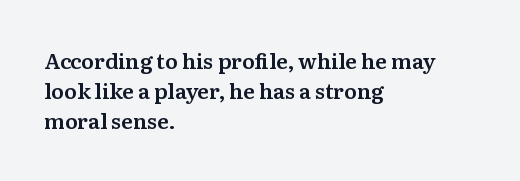
{"italic": "no", "underline": "no", "align": "left", "line_spacing": "normal", "line_spacing_ratio": 1.43, "letter_spacing": "normal", "letter_spacing_em": 0.0, "glyph_px": 21}
